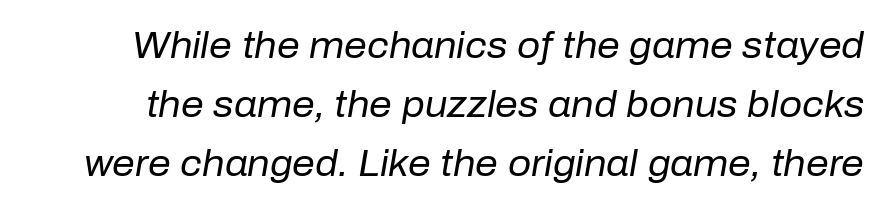
{"italic": "yes", "lean": "right", "slant_degrees": 10, "bold": "no", "weight": "regular", "width": "normal", "stroke_contrast": "low", "x_height": "medium", "monospaced": "no", "underline": "no", "line_spacing": "normal", "line_spacing_ratio": 1.64, "letter_spacing": "normal", "letter_spacing_em": 0.0, "glyph_px": 36}
